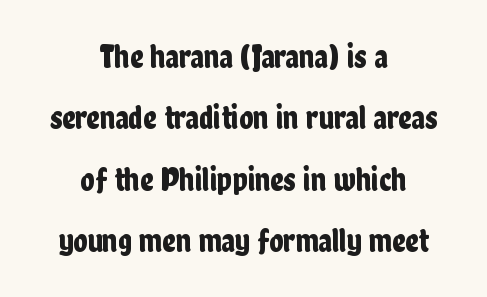
This is sans-serif lettering, the kind often seen on screens and signage. Alignment: centered. This rendering leaves character spacing at its baseline value. This sample uses an upright cut, with every glyph sitting square on the baseline. The face used here is proportionally spaced, like ordinary book or web type. Just letters on the line, the space beneath them empty.
